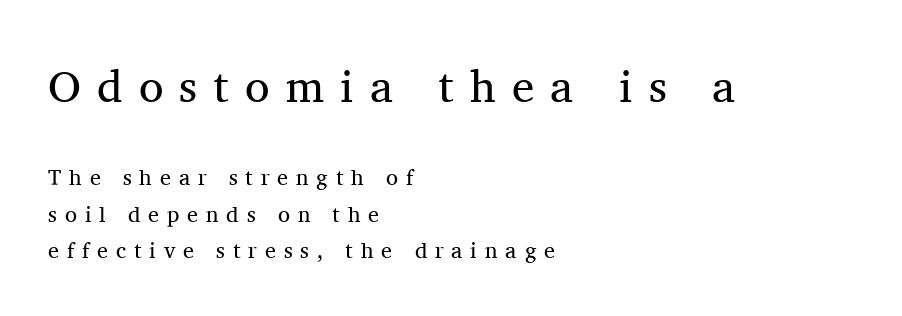
The image shows 45 px regular-weight serif type, upright; set left-aligned, normal line spacing (1.65x), unusually wide letter spacing (+0.36 em), not underlined; the first (top) block is 2.05x larger; medium stroke contrast and a medium x-height.
